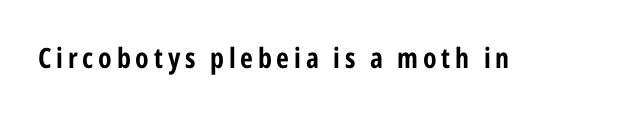
{"serif": "no", "italic": "no", "bold": "yes", "weight": "bold", "width": "condensed", "stroke_contrast": "low", "x_height": "medium", "monospaced": "no", "underline": "no", "glyph_px": 28}
